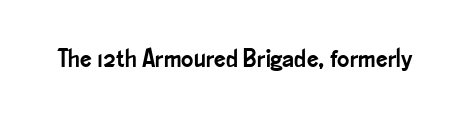
Q: Is the text italic (slanted)? A: No, it is upright.
Q: Is the text underlined? A: No.
Q: Is the spacing between letters normal or unusually wide? A: Normal.
